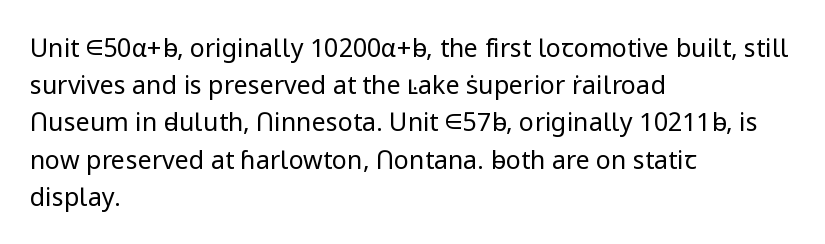
Each new line begins a customary step beneath the previous one. In CSS terms this would be text-align: left. Every character sits straight up, as roman type does. Inter-character spacing is left at the font's built-in metrics.
